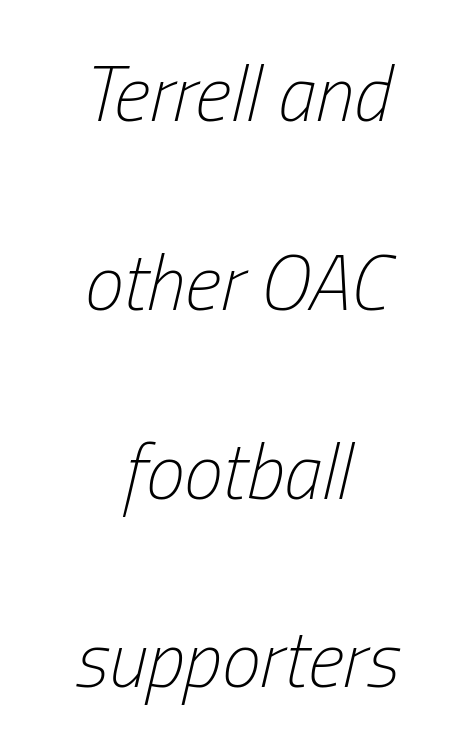
Widely set lines give the paragraph a tall, airy silhouette. Compared with ordinary roman type, these characters are visibly tilted. Neither beginnings nor endings align; midpoints do. Honestly, there is no underline to notice here at all. This sample has the flowing, uneven cadence of proportional lettering.
